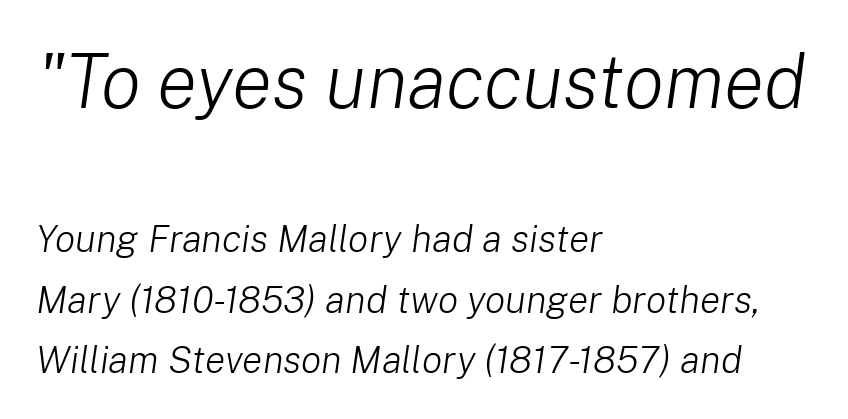
Character widths vary here, with narrow letters taking less room than wide ones. Rule under the text: the space is simply empty. The letters are slanted; this is an italic face. How are the letters spaced? Ordinarily, with no added tracking.
